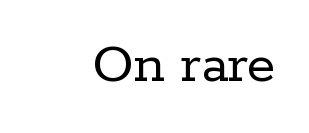
Q: Is the text bold? A: No.
Q: Is the text italic (slanted)? A: No, it is upright.
Q: Is the typeface a serif or a sans-serif typeface? A: Serif.
Q: Is the text underlined? A: No.
Q: Is the spacing between letters normal or unusually wide? A: Normal.
Q: Width (condensed, normal, or wide)? A: Normal.
Q: Stroke contrast? A: Low.
Q: x-height? A: Medium.
Q: Monospaced? A: No.
